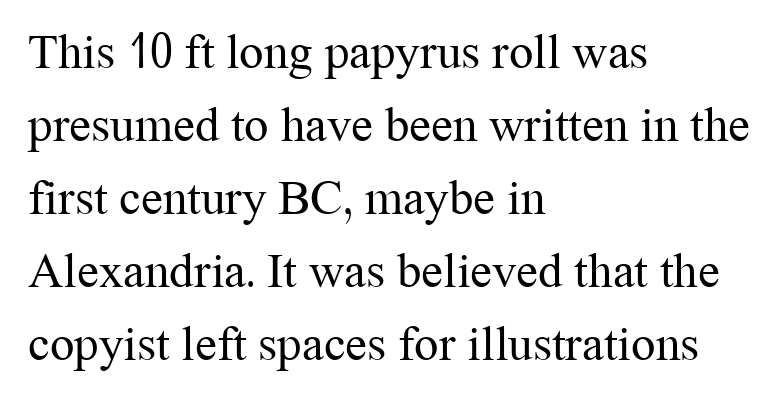
The image shows 49 px regular-weight serif type, upright; set left-aligned, normal line spacing (1.49x), normal letter spacing, not underlined; medium stroke contrast and a medium x-height.
